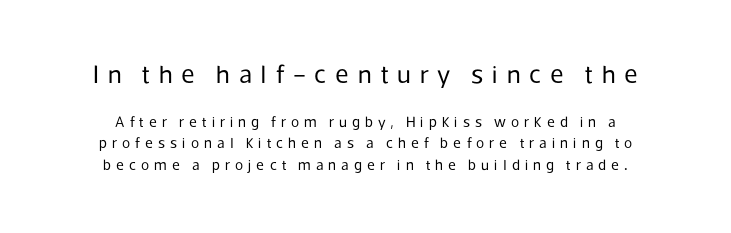
Q: Is the text bold? A: No.
Q: Is the text italic (slanted)? A: No, it is upright.
Q: Is the text underlined? A: No.
Q: How is the paragraph aligned? A: Centered.
Q: Is the spacing between letters normal or unusually wide? A: Unusually wide.
Q: Is the spacing between lines tight, normal or loose? A: Normal.
Q: Which block of text is set in a larger size, the first (top) or the second (bottom)? A: The first (top) one.
